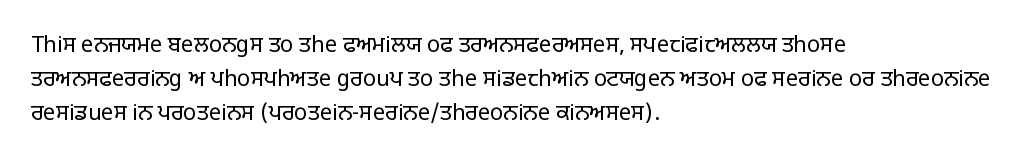
These lines stack with their left ends in a neat column. Any mark beneath the type? The region is blank. Short note: letters normally spaced. The type sits square on the baseline with zero lean.
